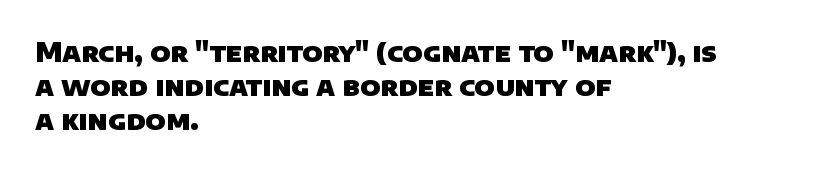
The image shows 26 px bold type; set left-aligned, normal line spacing (1.3x), normal letter spacing, not underlined.
